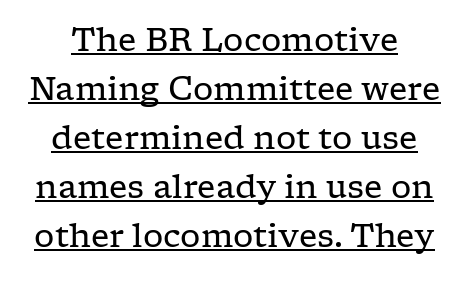
{"serif": "yes", "italic": "no", "bold": "no", "weight": "regular", "width": "wide", "stroke_contrast": "low", "x_height": "medium", "monospaced": "no", "underline": "yes", "line_spacing": "normal", "line_spacing_ratio": 1.53, "letter_spacing": "normal", "letter_spacing_em": 0.0, "glyph_px": 32}
